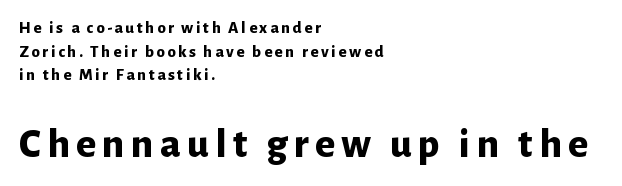
The image shows 42 px bold sans-serif type, upright; set left-aligned, normal line spacing (1.39x), not underlined; the second (bottom) block is 2.47x larger; low stroke contrast and a medium x-height.
